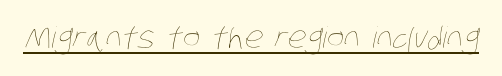
Q: Is the text bold? A: No.
Q: Is the text underlined? A: Yes.
Q: Is the spacing between letters normal or unusually wide? A: Normal.
Q: Width (condensed, normal, or wide)? A: Condensed.
Q: Stroke contrast? A: Low.
Q: x-height? A: Large.
Q: Monospaced? A: No.
